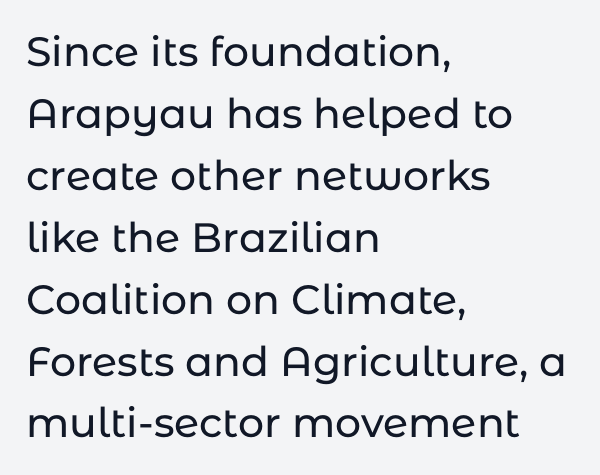
The image shows 41 px sans-serif type, upright; set left-aligned, normal line spacing (1.51x), normal letter spacing, not underlined; low stroke contrast and a medium x-height.
